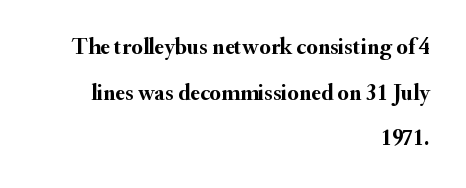
The image shows 23 px bold type, upright; set right-aligned, loose line spacing (1.98x), normal letter spacing, not underlined.
